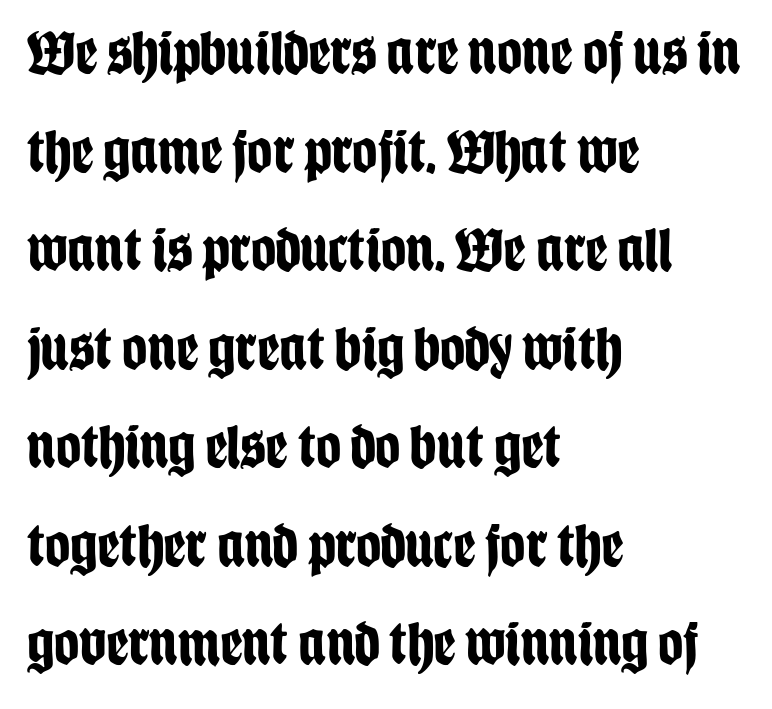
Q: Is the text bold? A: Yes.
Q: Is the text italic (slanted)? A: No, it is upright.
Q: Is the typeface a serif or a sans-serif typeface? A: Sans-serif.
Q: Is the text underlined? A: No.
Q: How is the paragraph aligned? A: Left-aligned.
Q: Is the spacing between letters normal or unusually wide? A: Normal.
Q: Is the spacing between lines tight, normal or loose? A: Normal.
Q: Width (condensed, normal, or wide)? A: Condensed.
Q: Stroke contrast? A: Low.
Q: x-height? A: Large.
Q: Monospaced? A: No.
